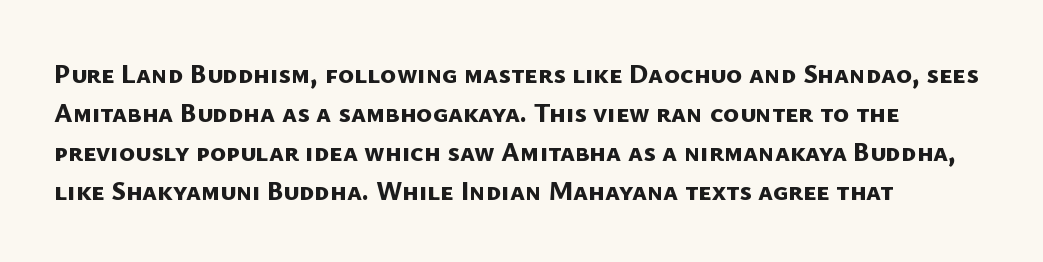
Check the space under the baseline: it is left empty. These lines sit exactly where default settings would place them. Its strokes are broad and dark, the hallmark of bold type. The compositor pushed each line to the left boundary.
